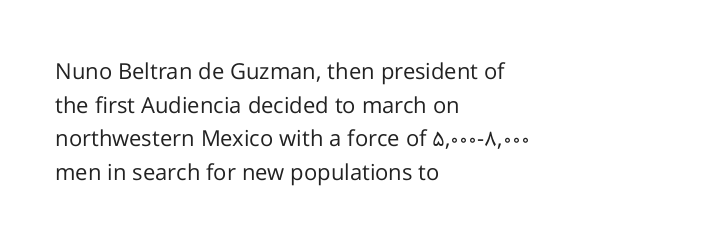
{"italic": "no", "bold": "no", "underline": "no", "align": "left", "line_spacing": "normal", "line_spacing_ratio": 1.53, "letter_spacing": "normal", "letter_spacing_em": 0.0, "glyph_px": 22}
